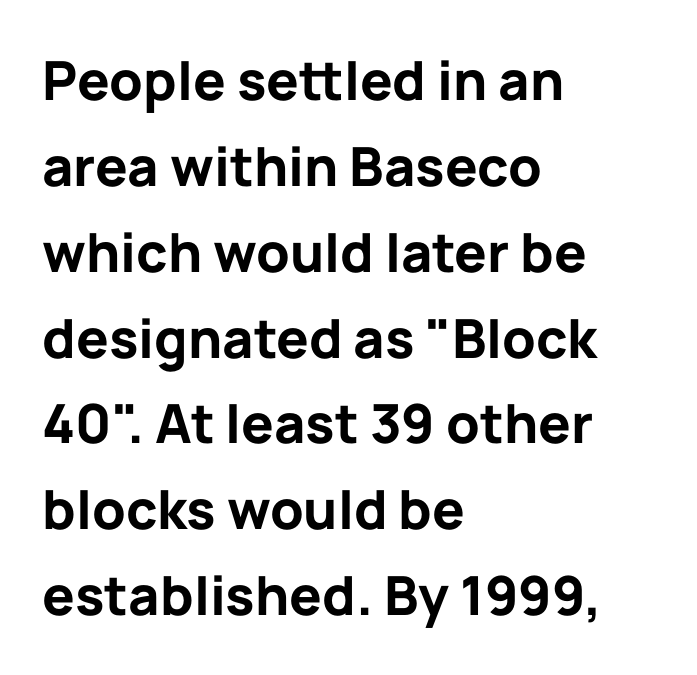
Q: Is the text bold? A: Yes.
Q: Is the text italic (slanted)? A: No, it is upright.
Q: Is the typeface a serif or a sans-serif typeface? A: Sans-serif.
Q: Is the text underlined? A: No.
Q: How is the paragraph aligned? A: Left-aligned.
Q: Is the spacing between letters normal or unusually wide? A: Normal.
Q: Is the spacing between lines tight, normal or loose? A: Normal.
Q: Width (condensed, normal, or wide)? A: Normal.
Q: Stroke contrast? A: Low.
Q: x-height? A: Medium.
Q: Monospaced? A: No.
